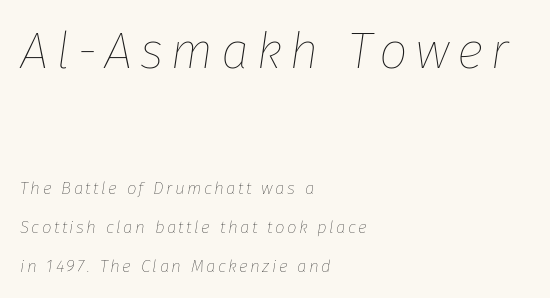
This is oblique type, the kind used for emphasis or titles. The passage shown stacks its lines with a broad gap. Decoration check: the copy has no underline. A typesetter would call this proportional, since set widths differ per character. The letters in the upper block stand taller than those in the block below. Stem width sits at or under what a default text font uses.
